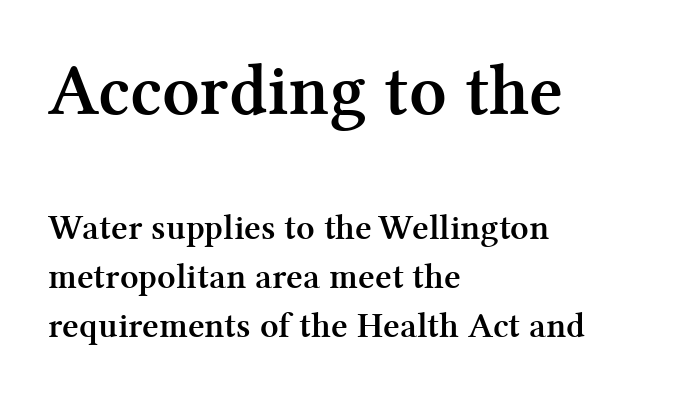
Q: Is the text bold? A: Yes.
Q: Is the text italic (slanted)? A: No, it is upright.
Q: Is the typeface a serif or a sans-serif typeface? A: Serif.
Q: Is the text underlined? A: No.
Q: How is the paragraph aligned? A: Left-aligned.
Q: Is the spacing between letters normal or unusually wide? A: Normal.
Q: Is the spacing between lines tight, normal or loose? A: Normal.
Q: Which block of text is set in a larger size, the first (top) or the second (bottom)? A: The first (top) one.
Q: Width (condensed, normal, or wide)? A: Normal.
Q: Stroke contrast? A: Medium.
Q: x-height? A: Medium.
Q: Monospaced? A: No.
